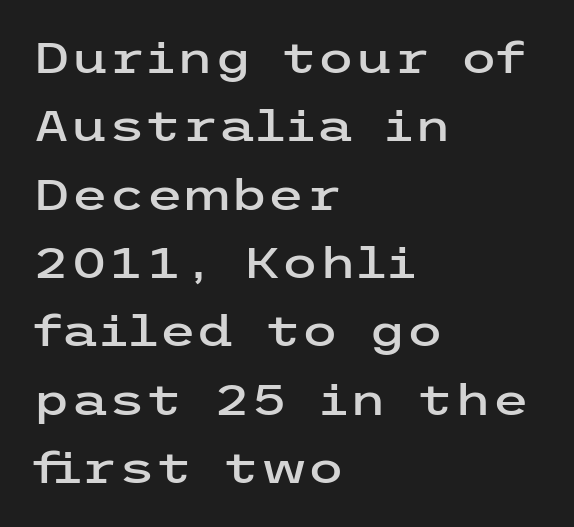
Q: Is the text italic (slanted)? A: No, it is upright.
Q: Is the typeface a serif or a sans-serif typeface? A: Sans-serif.
Q: Is the text underlined? A: No.
Q: How is the paragraph aligned? A: Left-aligned.
Q: Is the spacing between letters normal or unusually wide? A: Normal.
Q: Is the spacing between lines tight, normal or loose? A: Normal.
Q: Width (condensed, normal, or wide)? A: Wide.
Q: Stroke contrast? A: Low.
Q: x-height? A: Medium.
